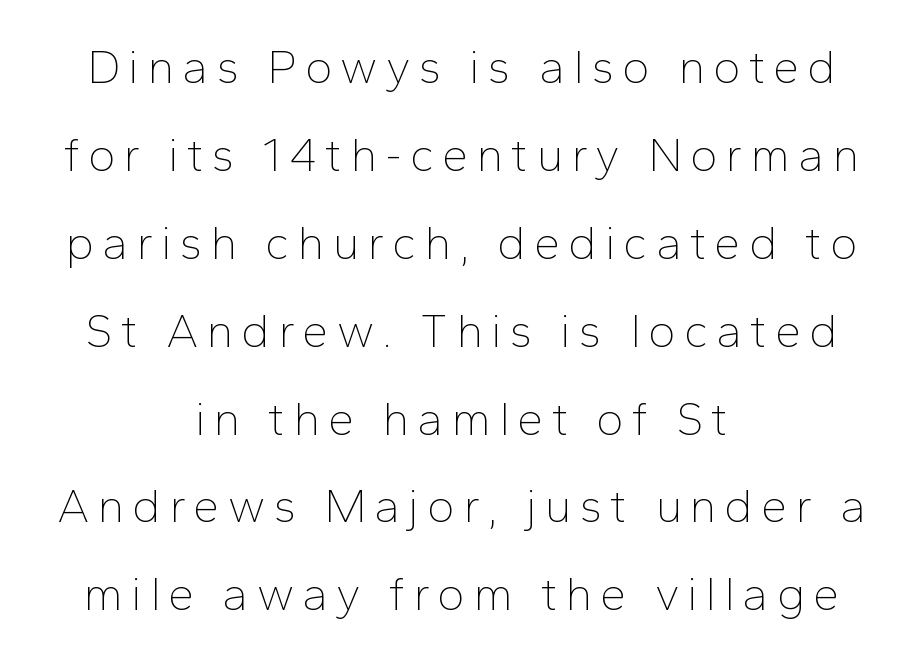
The image shows 47 px thin sans-serif type, upright; set centered, line spacing 1.87x, not underlined; low stroke contrast and a medium x-height.
